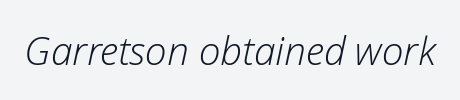
The image shows 39 px light type, italic (leaning right); set normal letter spacing, not underlined; low stroke contrast and a medium x-height.
